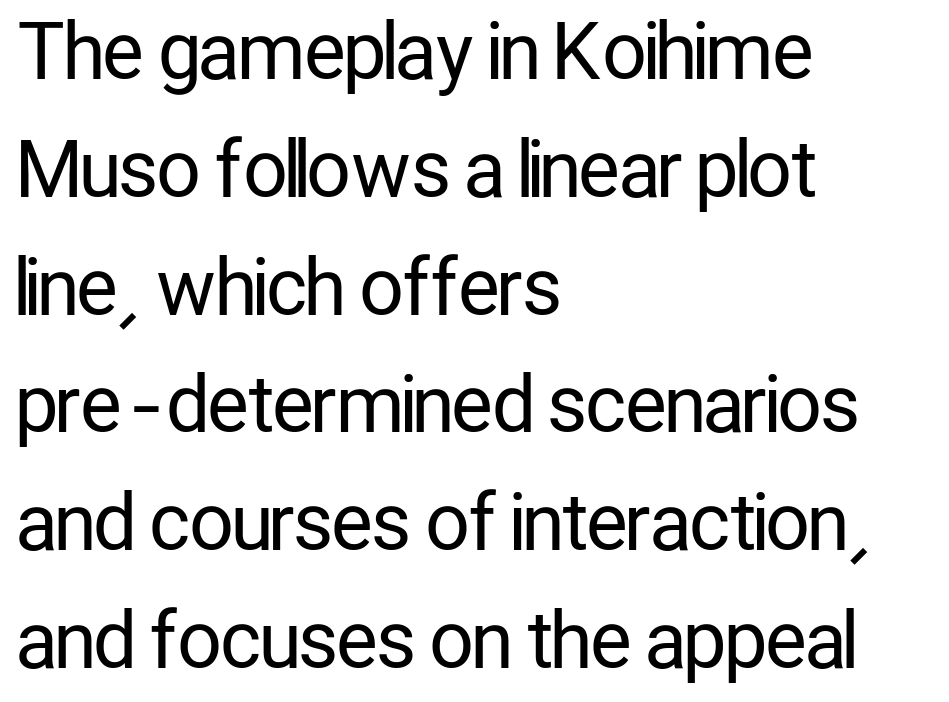
The image shows 77 px regular-weight, condensed sans-serif type, upright; set left-aligned, normal line spacing (1.53x), normal letter spacing, not underlined; low stroke contrast and a medium x-height.
